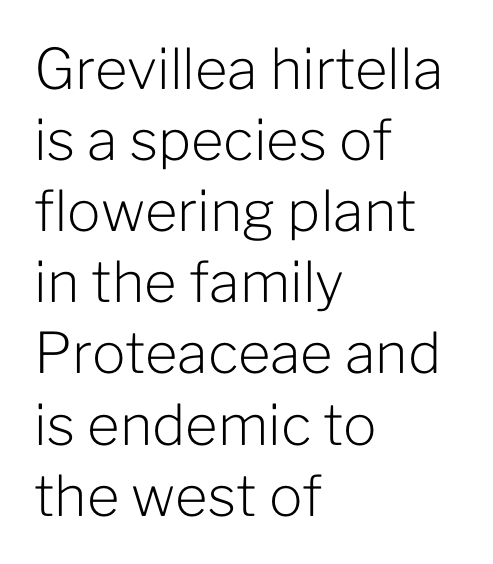
Do the characters align in a grid? No, the font is proportional. The rag falls on the right side of this text block. Caption: face not bold, strokes unweighted. Descenders are the only things crossing below the line.
